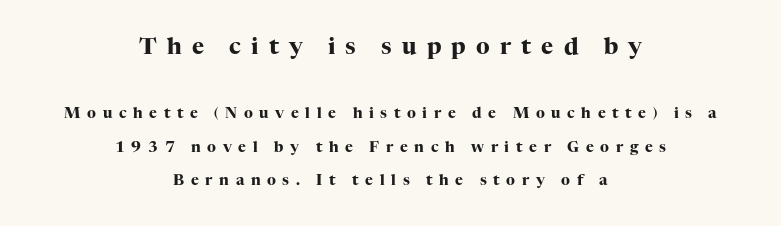
There is plenty of visible air inserted between adjacent glyphs. Loosely led — the rows are spread out. Check under the words: just untouched page. This is roman type, the default non-slanted kind. The upper block of text is set noticeably larger than the block beneath it.
